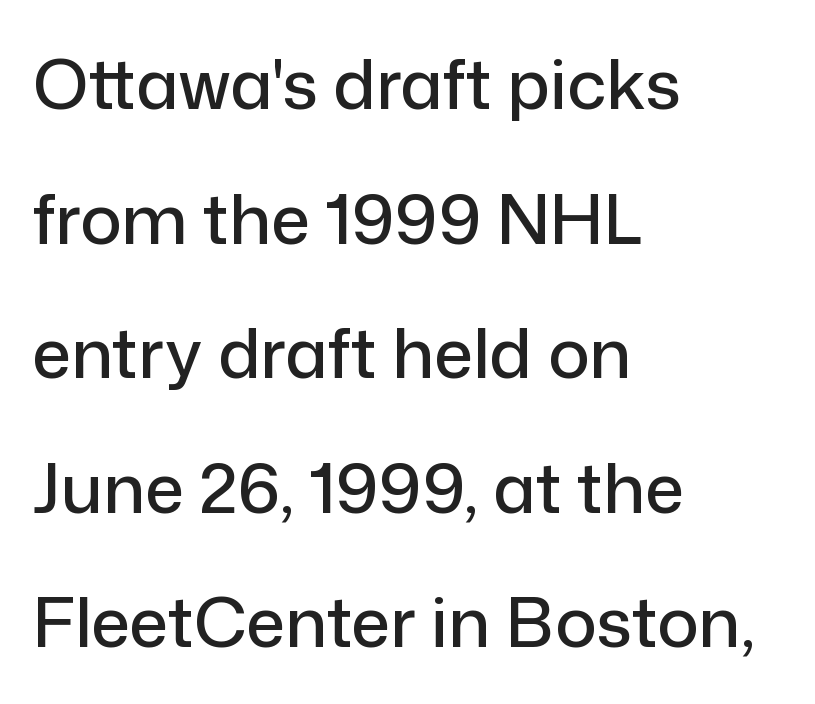
Widely set lines give the paragraph a tall, airy silhouette. It's the straight-up-and-down kind of type. You could not count columns in this text — the font is proportionally spaced. Descenders are the only things crossing below the line. Observe the ordinary spacing: letters are neighbours, not strangers.
